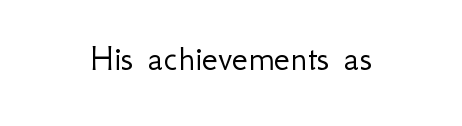
{"serif": "no", "italic": "no", "bold": "no", "weight": "light", "width": "normal", "stroke_contrast": "low", "x_height": "small", "monospaced": "no", "underline": "no", "letter_spacing": "normal", "letter_spacing_em": 0.0, "glyph_px": 37}
